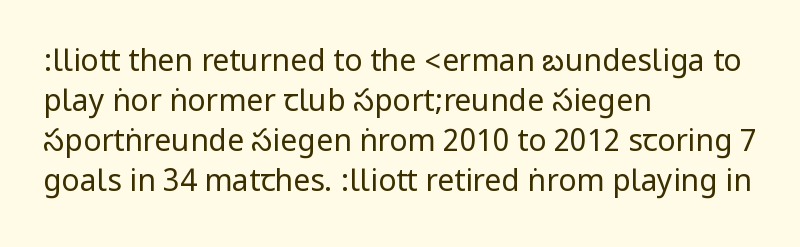
Q: Is the text bold? A: No.
Q: Is the text italic (slanted)? A: No, it is upright.
Q: Is the typeface a serif or a sans-serif typeface? A: Sans-serif.
Q: Is the text underlined? A: No.
Q: How is the paragraph aligned? A: Left-aligned.
Q: Is the spacing between letters normal or unusually wide? A: Normal.
Q: Is the spacing between lines tight, normal or loose? A: Normal.
Q: Width (condensed, normal, or wide)? A: Condensed.
Q: Stroke contrast? A: Low.
